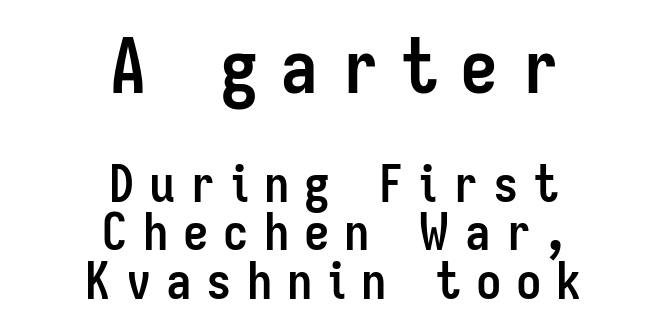
Q: Is the text bold? A: Yes.
Q: Is the text italic (slanted)? A: No, it is upright.
Q: Is the typeface a serif or a sans-serif typeface? A: Sans-serif.
Q: Is the text underlined? A: No.
Q: How is the paragraph aligned? A: Centered.
Q: Is the spacing between letters normal or unusually wide? A: Unusually wide.
Q: Is the spacing between lines tight, normal or loose? A: Tight.
Q: Which block of text is set in a larger size, the first (top) or the second (bottom)? A: The first (top) one.
Q: Width (condensed, normal, or wide)? A: Condensed.
Q: Stroke contrast? A: Low.
Q: x-height? A: Medium.
Q: Monospaced? A: No.
